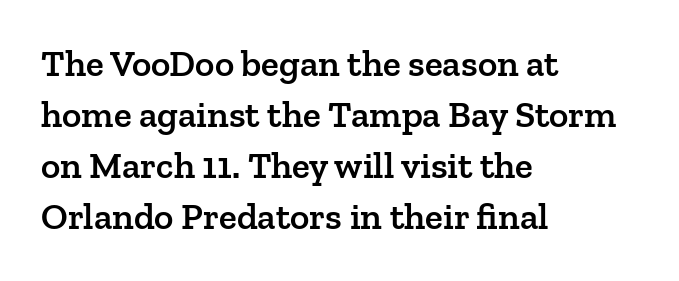
Reading down the block, your eye returns to a fixed left position each line. A bit beefed up — I'd call it semibold rather than bold. These lines are rendered in a variable-pitch font. The horizontal fit of the characters is conventional and even.
